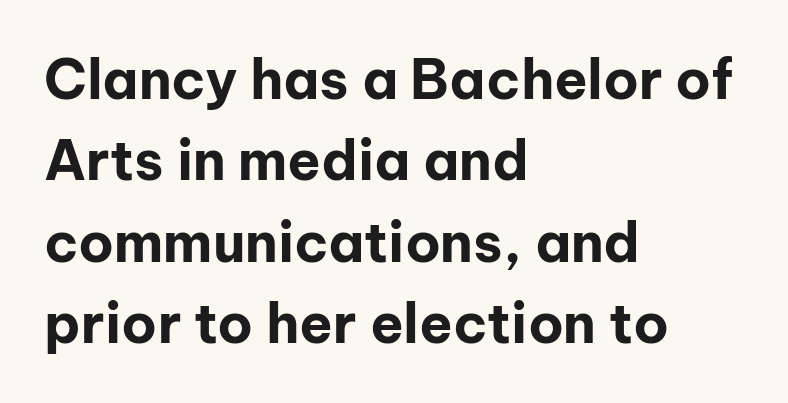
{"serif": "no", "italic": "no", "bold": "yes", "weight": "bold", "width": "normal", "stroke_contrast": "low", "x_height": "medium", "monospaced": "no", "underline": "no", "align": "left", "line_spacing": "normal", "line_spacing_ratio": 1.48, "letter_spacing": "normal", "letter_spacing_em": 0.0, "glyph_px": 55}
